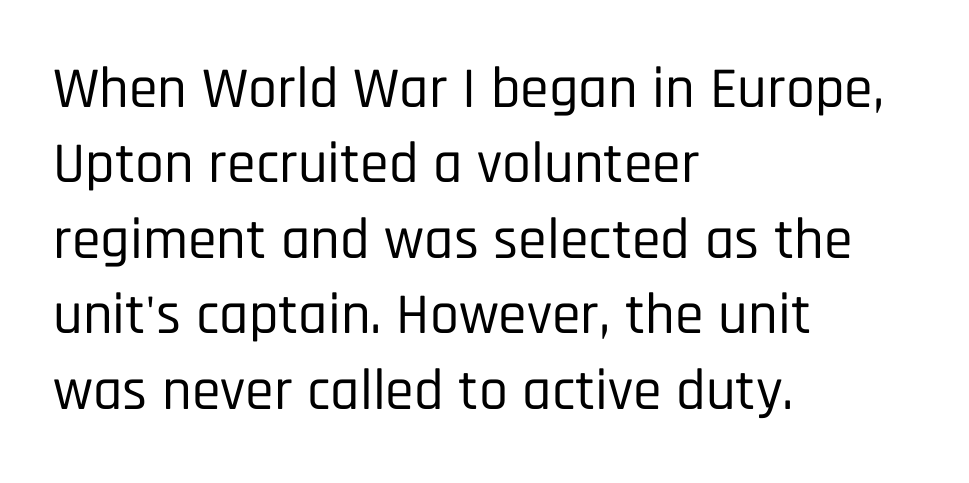
Normally led — the rows are evenly, conventionally spaced. Character widths vary here, with narrow letters taking less room than wide ones. Each line starts at the same left margin while the right side varies. Underlining? Definitely not there. A typesetter would label this face a sans. Does the lettering tilt? It doesn't — this is upright.
